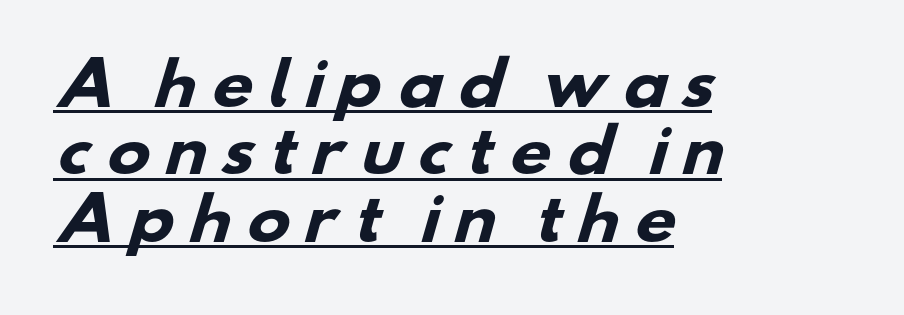
The image shows 58 px heavy, wide sans-serif type; set left-aligned, line spacing 1.16x, unusually wide letter spacing (+0.23 em), underlined; low stroke contrast and a small x-height.
